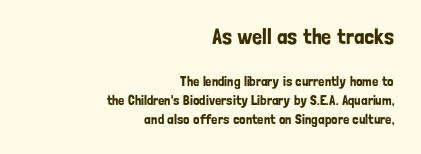
In terms of posture, this sample is upright. Spacing between characters is what you'd get straight out of the box. A flush-right, rag-left setting is used for this passage. Baseline-to-baseline distance is the conventional proportion of letter height.
